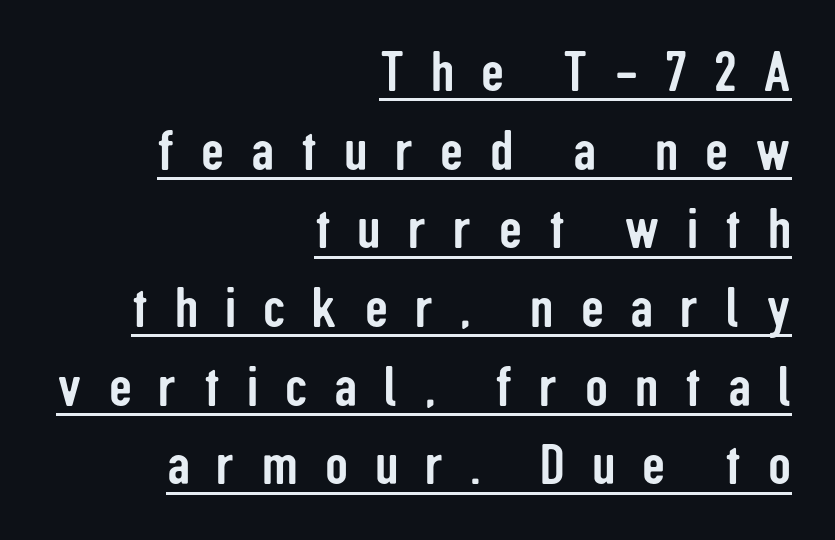
{"serif": "no", "italic": "no", "width": "condensed", "stroke_contrast": "low", "x_height": "medium", "monospaced": "no", "underline": "yes", "align": "right", "line_spacing": "normal", "line_spacing_ratio": 1.38, "letter_spacing": "wide", "letter_spacing_em": 0.47, "glyph_px": 57}
